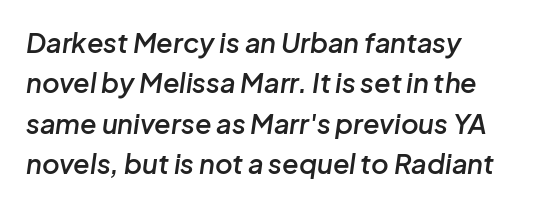
Q: Is the text bold? A: Semi-bold.
Q: Is the text italic (slanted)? A: Yes, it leans right by about 8 degrees.
Q: Is the text underlined? A: No.
Q: Is the spacing between letters normal or unusually wide? A: Normal.
Q: Is the spacing between lines tight, normal or loose? A: Normal.
